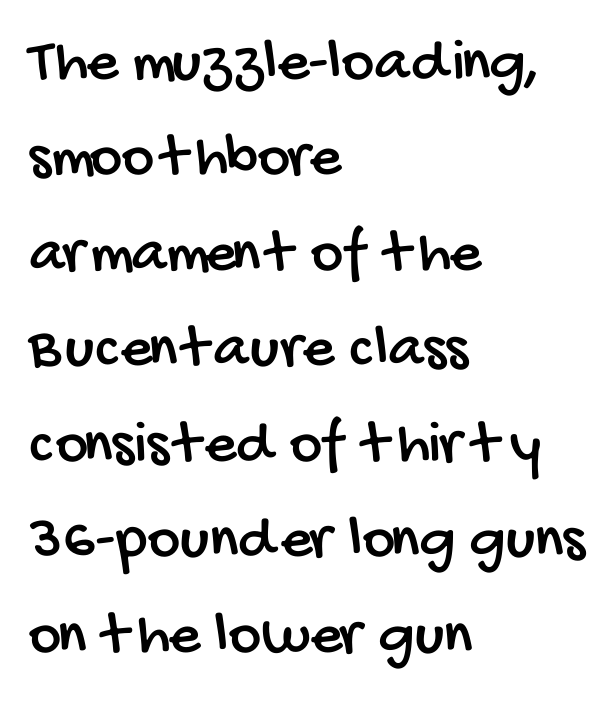
The image shows 62 px condensed sans-serif type; set left-aligned, normal line spacing (1.54x), normal letter spacing, not underlined; low stroke contrast and a large x-height.
